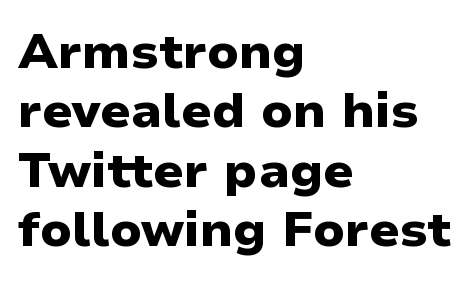
The zone under the glyphs is completely vacant. Grotesque or geometric, the face here clearly has no serifs. Leftover space on each line is placed entirely after the last word. Do the letters lean? They stand straight. Typographic density is high because the face is bold. Default kerning and tracking; the words read as compact shapes.
